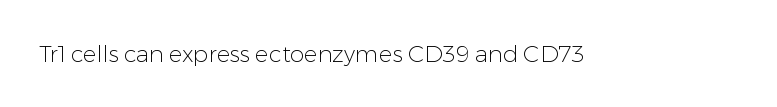
Q: Is the text bold? A: No.
Q: Is the text italic (slanted)? A: No, it is upright.
Q: Is the text underlined? A: No.
Q: Is the spacing between letters normal or unusually wide? A: Normal.
